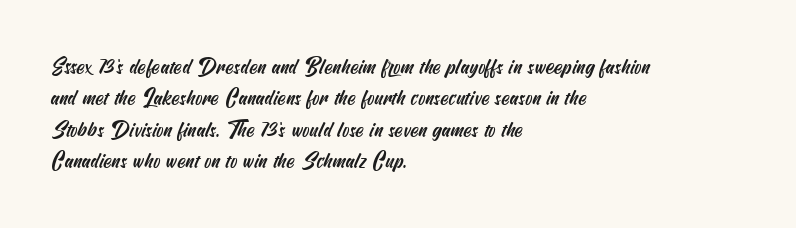
Q: Is the text underlined? A: No.
Q: How is the paragraph aligned? A: Left-aligned.
Q: Is the spacing between letters normal or unusually wide? A: Normal.
Q: Is the spacing between lines tight, normal or loose? A: Normal.
